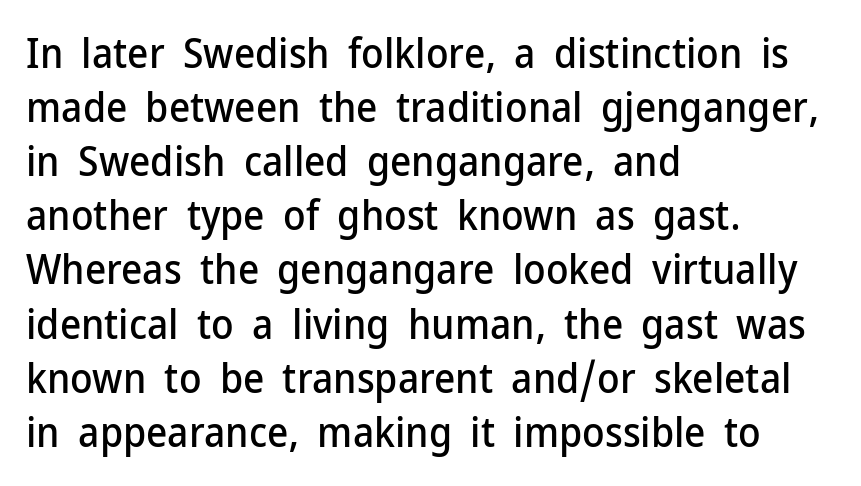
The characters display no serif detailing; their extremities are plain. These lines are rendered in a variable-pitch font. Interline gaps are of average width in this sample. Italic? Not at all — the glyphs are vertical.
